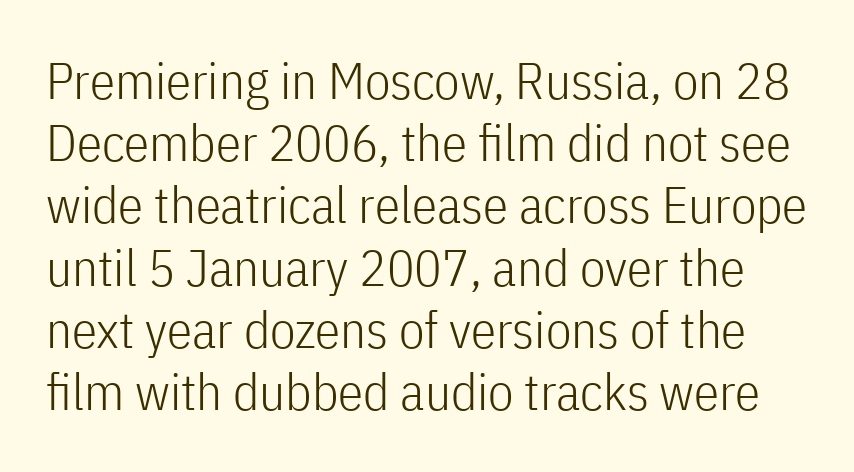
{"serif": "no", "italic": "no", "bold": "no", "weight": "light", "width": "condensed", "stroke_contrast": "low", "x_height": "medium", "monospaced": "no", "underline": "no", "line_spacing_ratio": 1.22, "letter_spacing": "normal", "letter_spacing_em": 0.0, "glyph_px": 51}
